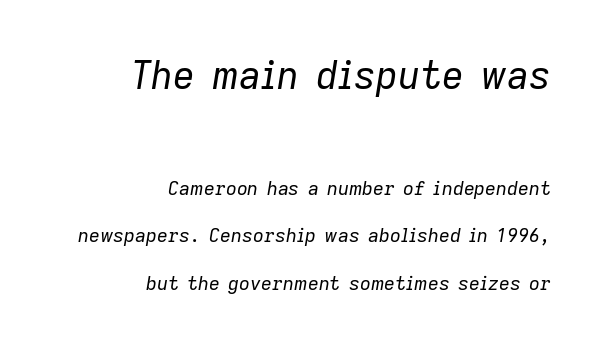
The image shows 38 px regular-weight type, italic (leaning right); set right-aligned, loose line spacing (2.49x), normal letter spacing, not underlined; the first (top) block is 2.0x larger; low stroke contrast and a medium x-height.
